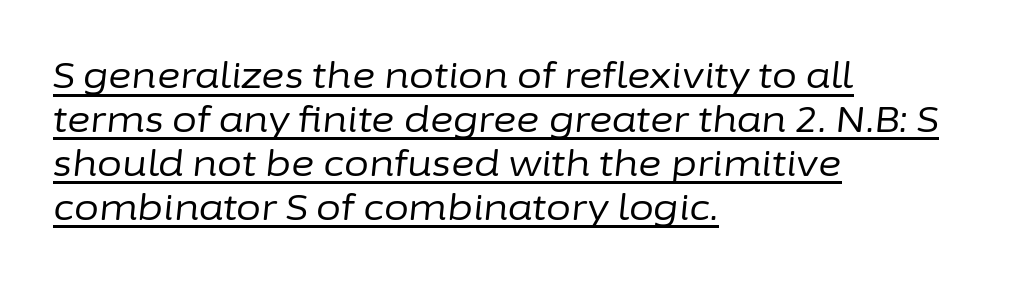
The passage shown is typed in a proportional face where columns would drift. The line texture is even and compact thanks to regular tracking. The face used here has a pronounced slope to its letters. The paragraph shown leans on its left margin. Unbolded letterforms with no extra heft. Students, observe the line beneath the letters — that is underlining.
